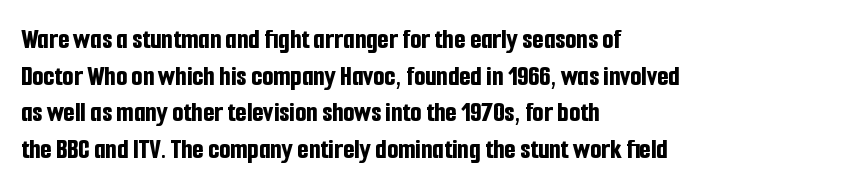
{"serif": "no", "italic": "no", "bold": "yes", "weight": "bold", "width": "condensed", "stroke_contrast": "low", "x_height": "medium", "monospaced": "no", "underline": "no", "align": "left", "line_spacing": "normal", "line_spacing_ratio": 1.26, "letter_spacing": "normal", "letter_spacing_em": 0.0, "glyph_px": 29}
